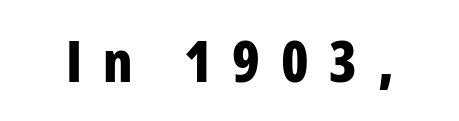
Q: Is the text bold? A: Yes.
Q: Is the text italic (slanted)? A: No, it is upright.
Q: Is the typeface a serif or a sans-serif typeface? A: Sans-serif.
Q: Is the text underlined? A: No.
Q: Is the spacing between letters normal or unusually wide? A: Unusually wide.
Q: Width (condensed, normal, or wide)? A: Condensed.
Q: Stroke contrast? A: Low.
Q: x-height? A: Medium.
Q: Monospaced? A: No.
